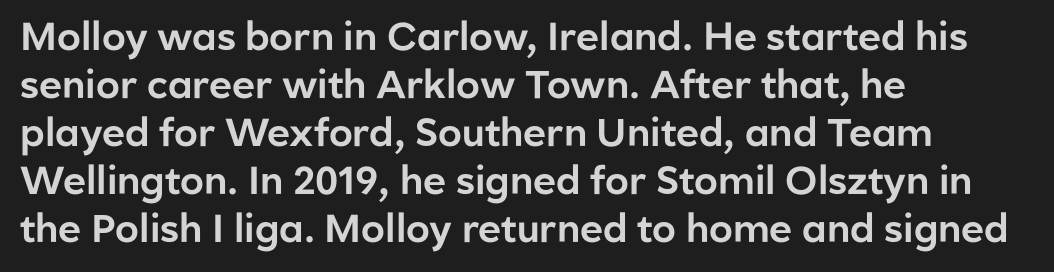
{"serif": "no", "italic": "no", "width": "normal", "stroke_contrast": "low", "x_height": "medium", "monospaced": "no", "underline": "no", "align": "left", "line_spacing_ratio": 1.23, "letter_spacing": "normal", "letter_spacing_em": 0.0, "glyph_px": 39}
